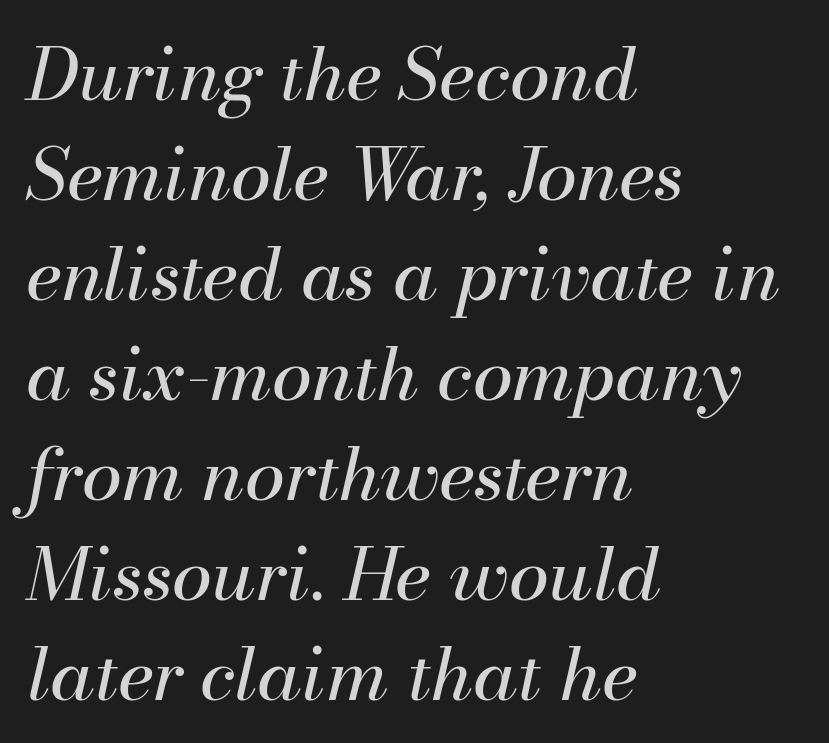
The image shows 73 px regular-weight type, italic (leaning right); set left-aligned, normal line spacing (1.37x), normal letter spacing, not underlined; medium stroke contrast and a small x-height.
